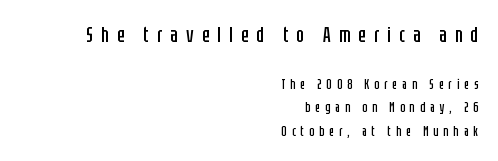
The image shows 22 px text type, upright; set right-aligned, normal line spacing (1.68x), unusually wide letter spacing (+0.37 em), not underlined; the first (top) block is 1.57x larger.
